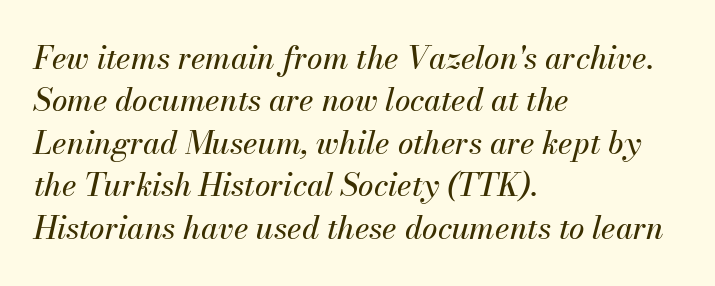
Lines of text with bare space underneath. Leftover space on each line is placed entirely after the last word. Character widths vary here, with narrow letters taking less room than wide ones. How would I describe the line gaps? Plain and ordinary. The letters sit at their default tracking, neither squeezed nor spread.
